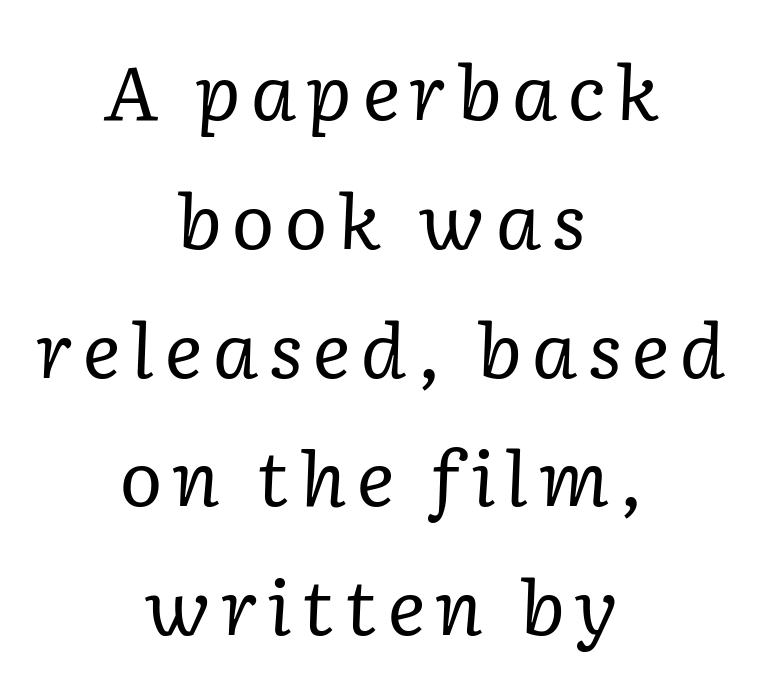
Q: Is the text bold? A: No.
Q: Is the text italic (slanted)? A: Yes, it leans right by about 2 degrees.
Q: Is the typeface a serif or a sans-serif typeface? A: Serif.
Q: Is the text underlined? A: No.
Q: How is the paragraph aligned? A: Centered.
Q: Width (condensed, normal, or wide)? A: Normal.
Q: Stroke contrast? A: Low.
Q: x-height? A: Medium.
Q: Monospaced? A: No.
